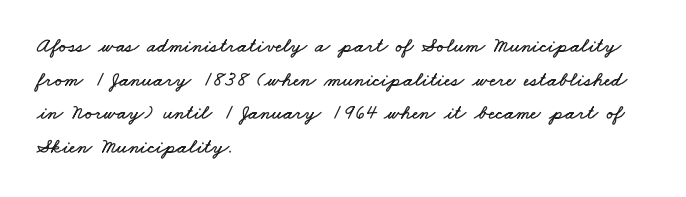
{"underline": "no", "align": "left", "line_spacing": "normal", "line_spacing_ratio": 1.6, "letter_spacing": "normal", "letter_spacing_em": 0.0, "glyph_px": 21}
